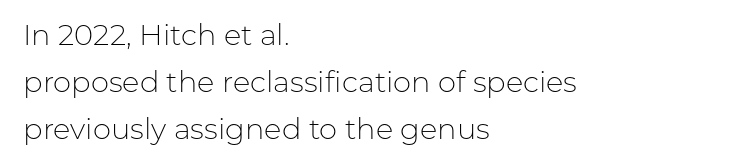
Q: Is the text bold? A: No.
Q: Is the text italic (slanted)? A: No, it is upright.
Q: Is the typeface a serif or a sans-serif typeface? A: Sans-serif.
Q: Is the text underlined? A: No.
Q: How is the paragraph aligned? A: Left-aligned.
Q: Is the spacing between letters normal or unusually wide? A: Normal.
Q: Is the spacing between lines tight, normal or loose? A: Normal.
Q: Width (condensed, normal, or wide)? A: Normal.
Q: Stroke contrast? A: Low.
Q: x-height? A: Medium.
Q: Monospaced? A: No.
